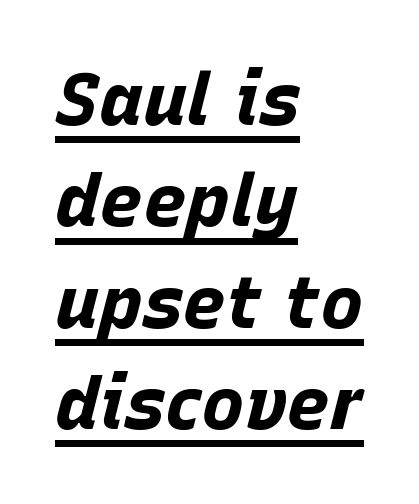
Q: Is the text bold? A: Yes.
Q: Is the text italic (slanted)? A: Yes, it leans right by about 15 degrees.
Q: Is the text underlined? A: Yes.
Q: How is the paragraph aligned? A: Left-aligned.
Q: Is the spacing between letters normal or unusually wide? A: Normal.
Q: Is the spacing between lines tight, normal or loose? A: Normal.
Q: Width (condensed, normal, or wide)? A: Normal.
Q: Stroke contrast? A: Low.
Q: x-height? A: Large.
Q: Monospaced? A: No.
